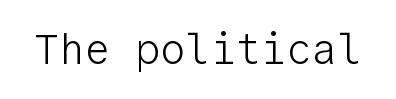
{"serif": "no", "italic": "no", "bold": "no", "weight": "light", "width": "normal", "stroke_contrast": "low", "x_height": "medium", "monospaced": "yes", "underline": "no", "letter_spacing": "normal", "letter_spacing_em": 0.0, "glyph_px": 42}
